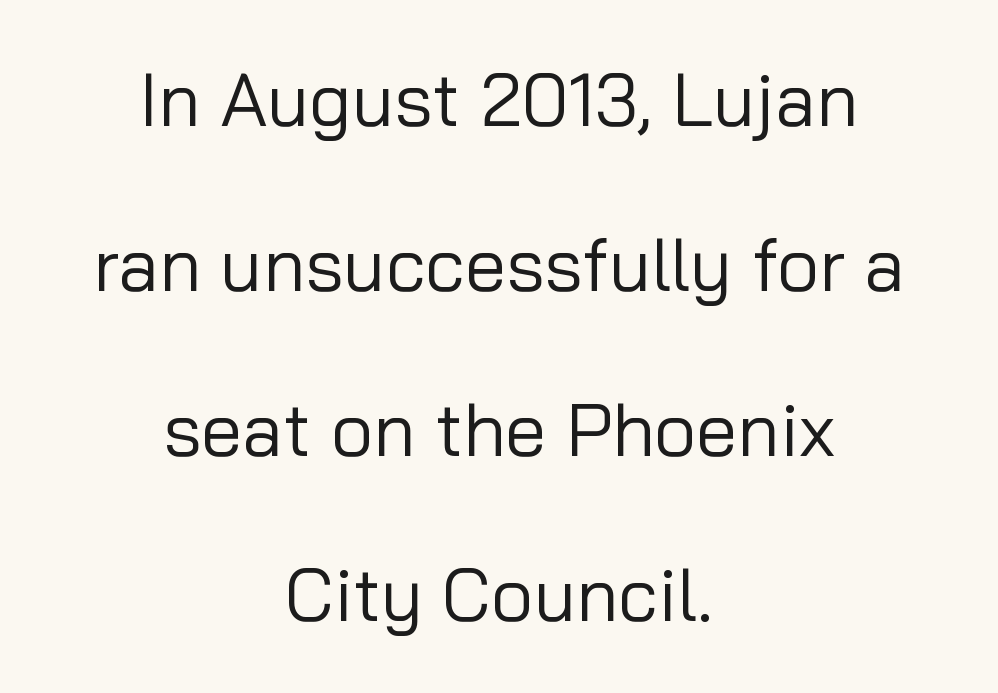
The image shows 74 px regular-weight sans-serif type, upright; set centered, loose line spacing (2.23x), normal letter spacing, not underlined; low stroke contrast and a medium x-height.
